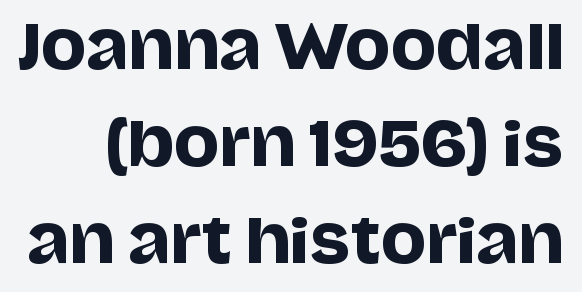
Beneath every word, the page is bare. The designer left line spacing at the default. Nobody touched the tracking dial on this one. To sum up the face: it is a sans, with no serifs. No italicization has been applied; the sample stays upright.
